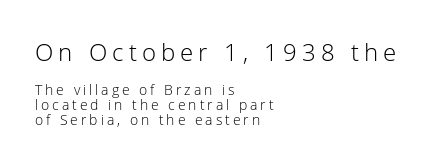
Q: Is the text bold? A: No.
Q: Is the text italic (slanted)? A: No, it is upright.
Q: Is the text underlined? A: No.
Q: How is the paragraph aligned? A: Left-aligned.
Q: Is the spacing between letters normal or unusually wide? A: Unusually wide.
Q: Is the spacing between lines tight, normal or loose? A: Tight.
Q: Which block of text is set in a larger size, the first (top) or the second (bottom)? A: The first (top) one.
